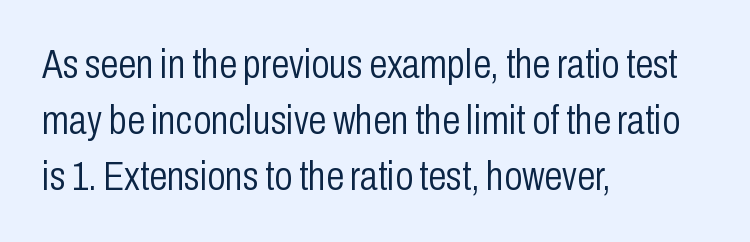
{"serif": "no", "italic": "no", "bold": "no", "weight": "light", "width": "condensed", "stroke_contrast": "low", "x_height": "medium", "monospaced": "no", "underline": "no", "align": "left", "line_spacing": "normal", "line_spacing_ratio": 1.37, "letter_spacing": "normal", "letter_spacing_em": 0.0, "glyph_px": 41}
